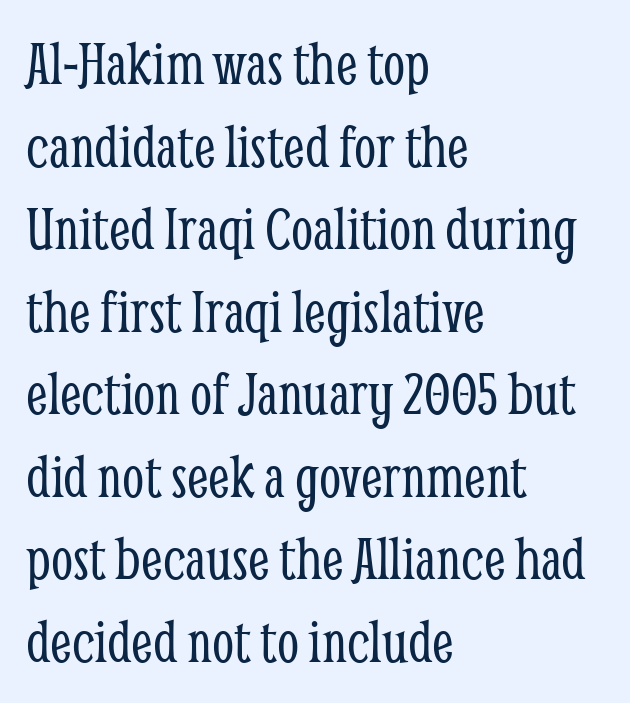
Lines of text with bare space underneath. The rendering shows small feet on the letterforms — a serif design. Leading: standard. The typography opts for an upright posture over an oblique one. The weight would be labelled regular, book, light, or lighter still. This sample has the flowing, uneven cadence of proportional lettering.
